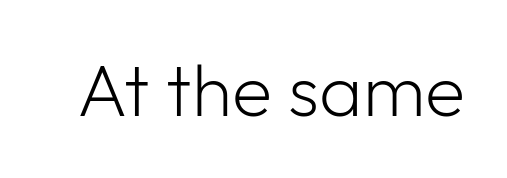
Characters follow at the spacing the type designer built in. Descenders are the only things crossing below the line. The axis of the letterforms is exactly vertical. In terms of letterform style, serifs are entirely absent.
